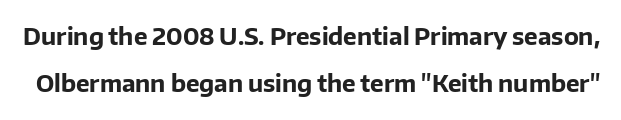
Its strokes are broad and dark, the hallmark of bold type. Bare-footed words on every line. This sample uses an upright cut, with every glyph sitting square on the baseline. Loosely led — the rows are spread out.
